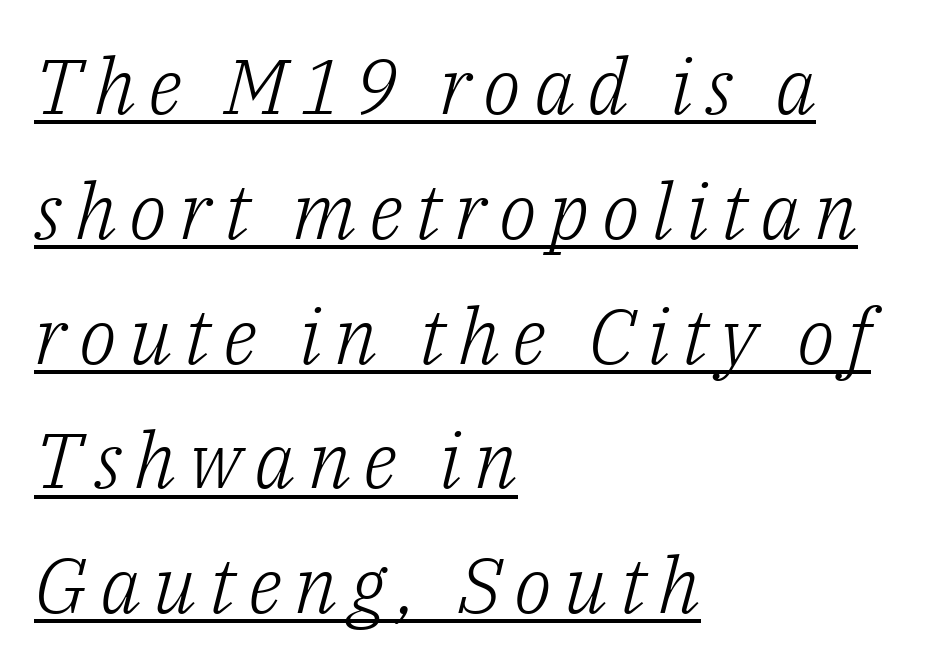
Q: Is the text bold? A: No.
Q: Is the text italic (slanted)? A: Yes, it leans right by about 14 degrees.
Q: Is the typeface a serif or a sans-serif typeface? A: Serif.
Q: Is the text underlined? A: Yes.
Q: How is the paragraph aligned? A: Left-aligned.
Q: Is the spacing between lines tight, normal or loose? A: Normal.
Q: Width (condensed, normal, or wide)? A: Normal.
Q: Stroke contrast? A: Low.
Q: x-height? A: Medium.
Q: Monospaced? A: No.
